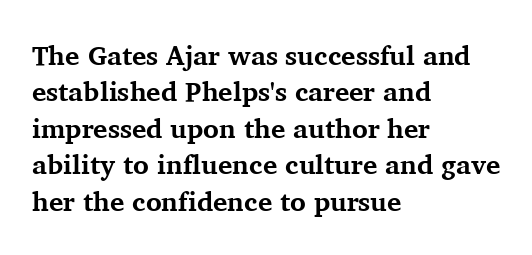
{"italic": "no", "bold": "yes", "underline": "no", "align": "left", "line_spacing": "normal", "line_spacing_ratio": 1.35, "letter_spacing": "normal", "letter_spacing_em": 0.0, "glyph_px": 27}
